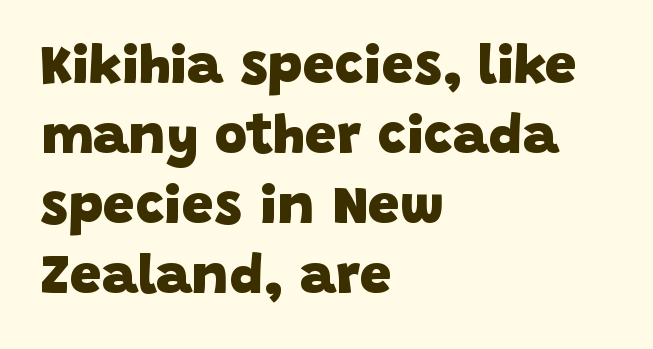
The glyphs in this specimen are sans serif. Vertically, the passage feels balanced, rows spaced as you'd expect. The rendering uses a bold face; every stroke is thick and dark. Anything drawn beneath the words? Only blank space. Casual observation: everything's shoved over to the left.
